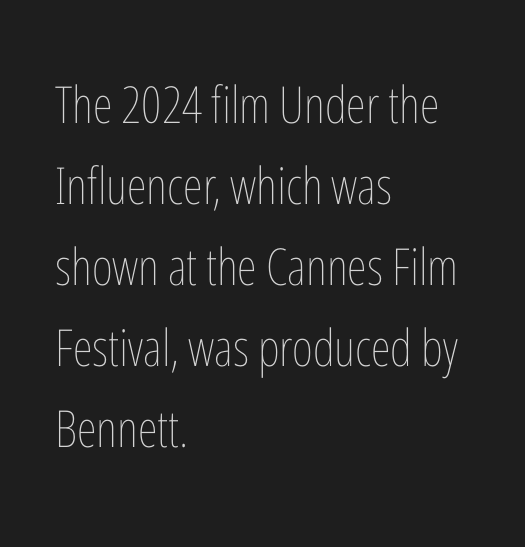
The image shows 51 px thin, condensed type, upright; set left-aligned, normal line spacing (1.59x), normal letter spacing, not underlined; low stroke contrast and a medium x-height.
